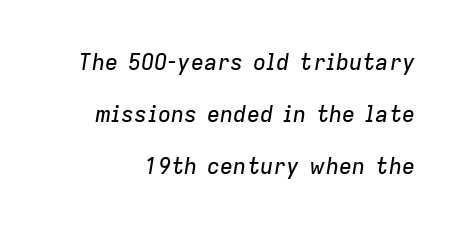
The image shows 22 px text type, italic (leaning right); set loose line spacing (2.36x), normal letter spacing, not underlined.
